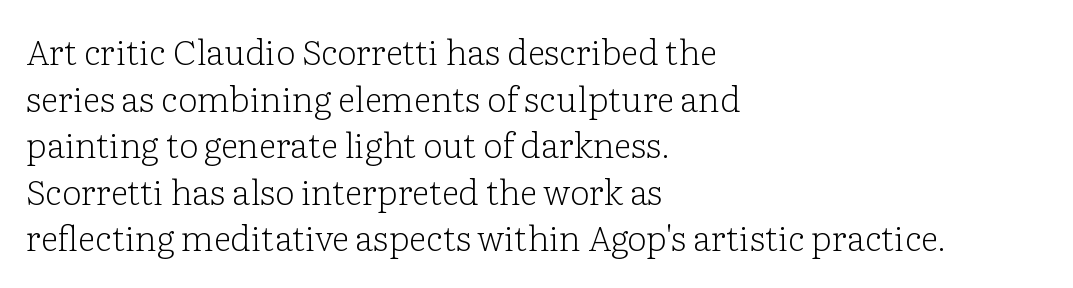
The image shows 35 px light serif type, upright; set left-aligned, normal line spacing (1.33x), normal letter spacing, not underlined; low stroke contrast and a medium x-height.
